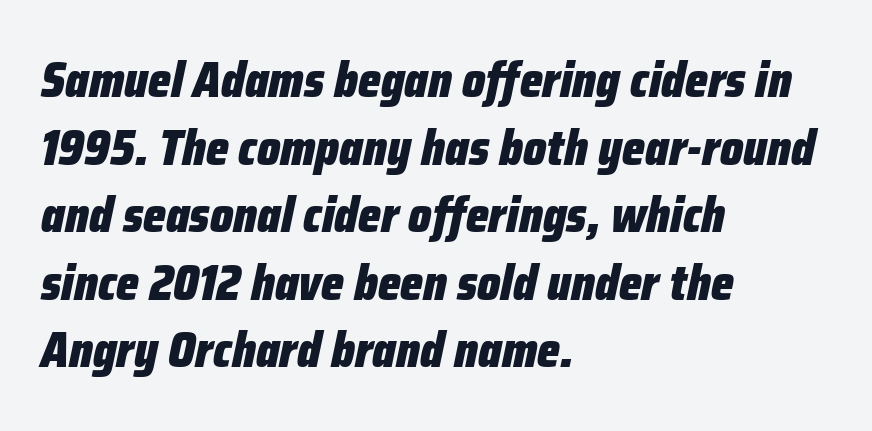
Q: Is the text bold? A: Yes.
Q: Is the text italic (slanted)? A: Yes, it leans right by about 12 degrees.
Q: Is the text underlined? A: No.
Q: How is the paragraph aligned? A: Left-aligned.
Q: Is the spacing between letters normal or unusually wide? A: Normal.
Q: Is the spacing between lines tight, normal or loose? A: Normal.
Q: Width (condensed, normal, or wide)? A: Condensed.
Q: Stroke contrast? A: Low.
Q: x-height? A: Medium.
Q: Monospaced? A: No.
